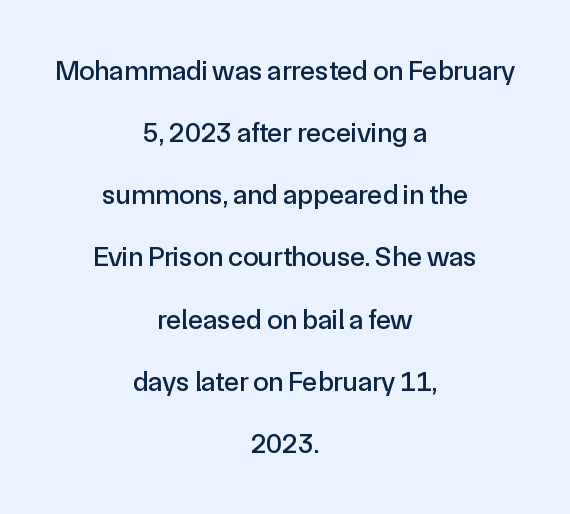
{"serif": "no", "italic": "no", "width": "normal", "x_height": "medium", "monospaced": "no", "underline": "no", "align": "center", "line_spacing": "loose", "line_spacing_ratio": 2.22, "letter_spacing": "normal", "letter_spacing_em": 0.0, "glyph_px": 28}
